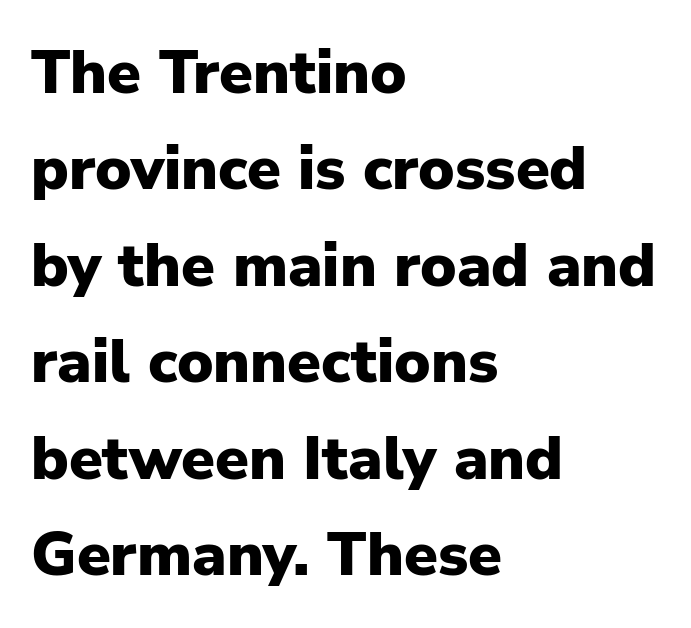
The image shows 61 px heavy sans-serif type, upright; set left-aligned, normal line spacing (1.58x), normal letter spacing, not underlined; low stroke contrast and a medium x-height.
